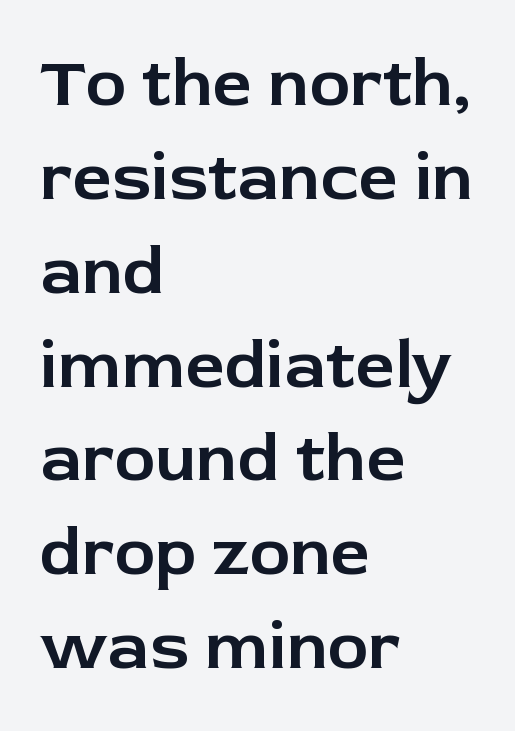
{"serif": "no", "italic": "no", "width": "normal", "stroke_contrast": "low", "x_height": "medium", "monospaced": "no", "underline": "no", "align": "left", "line_spacing": "normal", "line_spacing_ratio": 1.36, "letter_spacing": "normal", "letter_spacing_em": 0.0, "glyph_px": 69}
